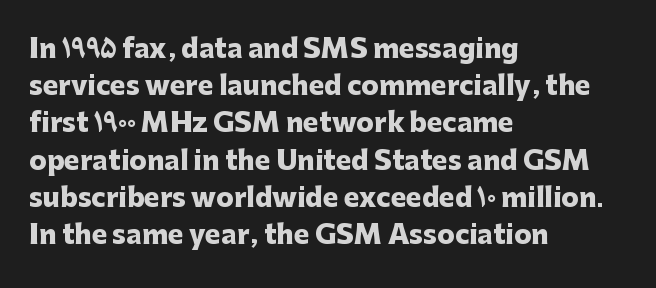
Q: Is the text bold? A: Yes.
Q: Is the text italic (slanted)? A: No, it is upright.
Q: Is the text underlined? A: No.
Q: How is the paragraph aligned? A: Left-aligned.
Q: Is the spacing between letters normal or unusually wide? A: Normal.
Q: Is the spacing between lines tight, normal or loose? A: Normal.
